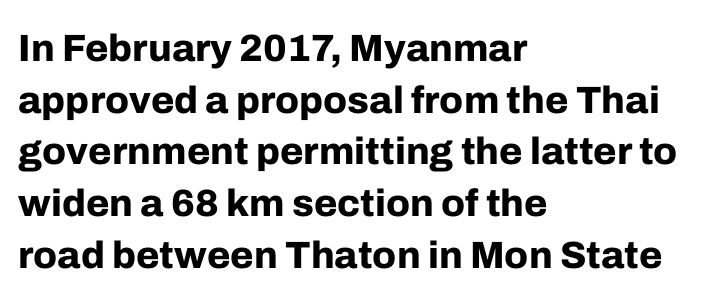
{"serif": "no", "italic": "no", "bold": "yes", "weight": "bold", "width": "normal", "stroke_contrast": "low", "x_height": "medium", "monospaced": "no", "underline": "no", "align": "left", "line_spacing": "normal", "line_spacing_ratio": 1.36, "letter_spacing": "normal", "letter_spacing_em": 0.0, "glyph_px": 38}
